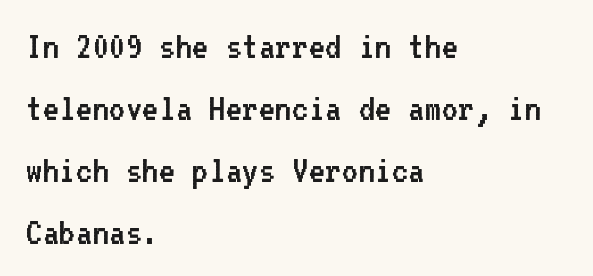
The image shows 40 px regular-weight sans-serif type, upright, monospaced; set left-aligned, normal line spacing (1.55x), normal letter spacing, not underlined; low stroke contrast and a medium x-height.
